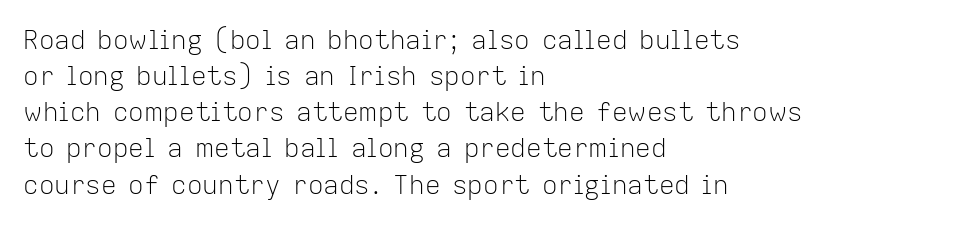
The image shows 26 px text type, upright; set left-aligned, normal line spacing (1.39x), normal letter spacing, not underlined.
